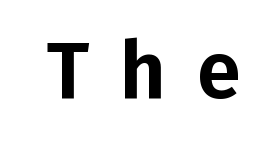
Notice how the stems are strictly vertical — no italics here. A typesetter would call this proportional, since set widths differ per character. Classification — sans serif. The specimen omits any rule beneath the text block's lines.
